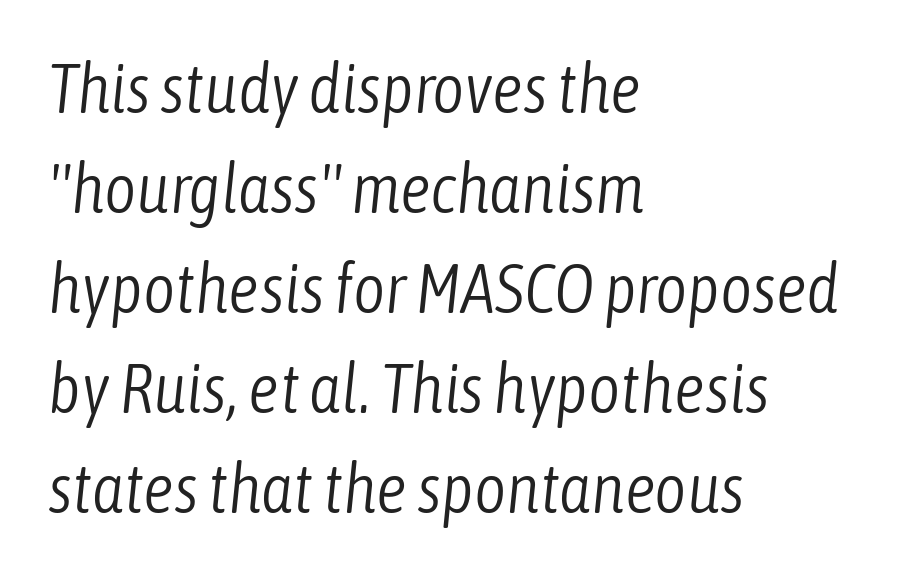
Plain, unruled lines of type. The lettering tilts uniformly, giving the passage an italic look. The characters are drawn with everyday or finer stroke widths. Compared with typical paragraphs, the rows here are spaced about the same. Is this a fixed-width face? No — the glyphs have proportional, varying widths.
